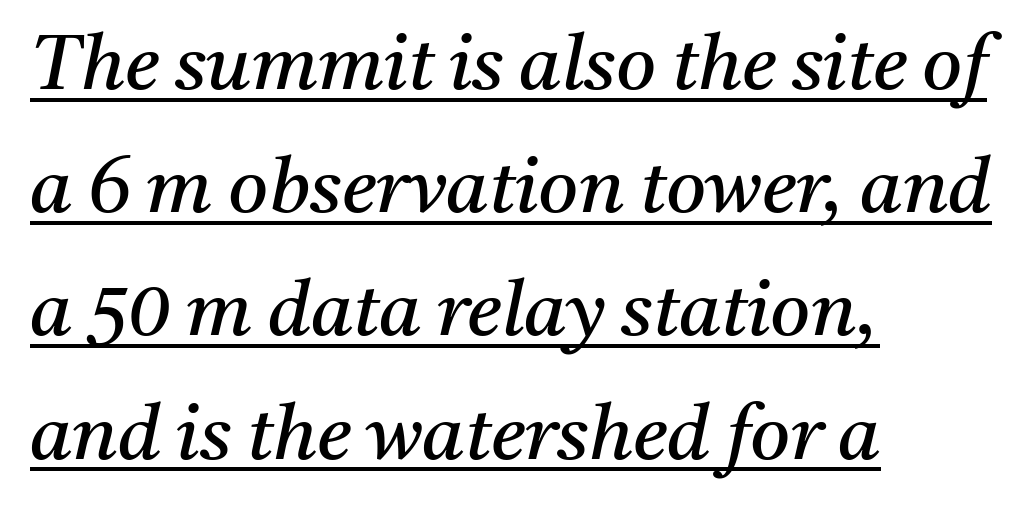
Letterform terminals end in serifs throughout the passage. Stroke thickness stays within the range of a standard reading face or lighter. Short and long lines alike share a common starting point at left. Caption: standard tracking, unaltered. Notice how a bar underscores the lettering throughout. The specimen reads as italic at a glance.
